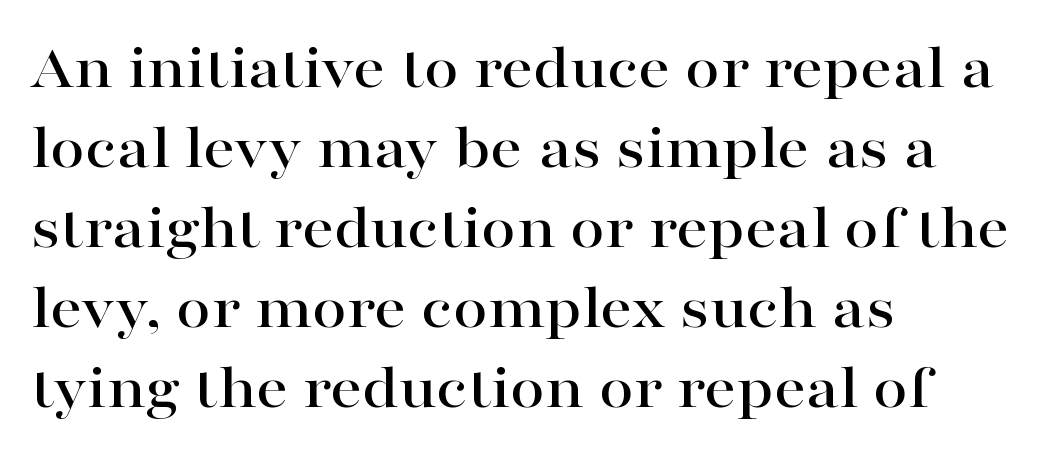
The image shows 63 px wide serif type, upright; set left-aligned, normal line spacing (1.27x), normal letter spacing, not underlined; high stroke contrast and a medium x-height.
